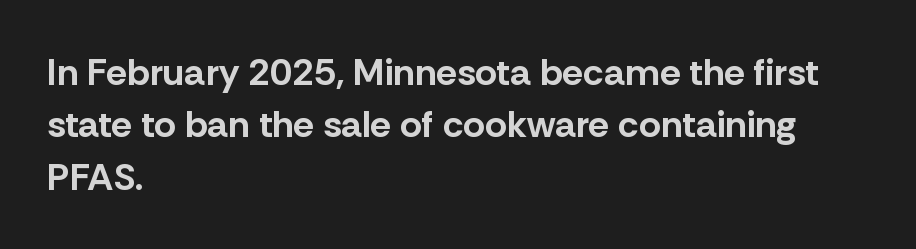
The image shows 38 px bold sans-serif type, upright; set left-aligned, normal line spacing (1.38x), normal letter spacing, not underlined; low stroke contrast and a medium x-height.
